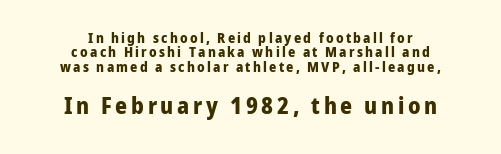
Ordinary non-slanted type is in use. A full-strength bold gives these letters their thick strokes. Any mark beneath the type? The region is blank. Quick note: interline space is minimal. Does the copy run flush right? No — it is centered line by line.
